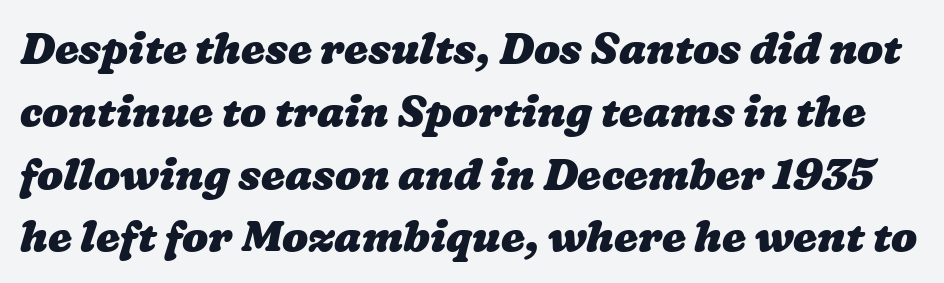
The line texture is even and compact thanks to regular tracking. The face used here has the dense, thick strokes of a bold. Quick note: underline off. Spacing verdict: proportional, widths tailored to each character. Regarding leading, the lines here are spaced in the standard way.
